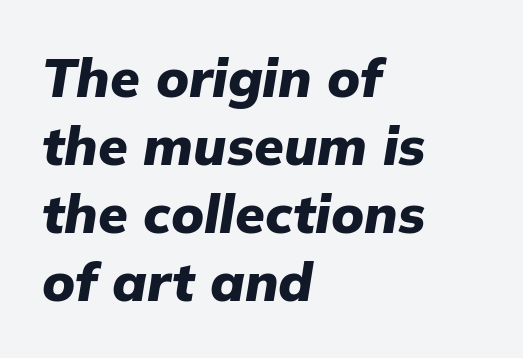
{"italic": "yes", "lean": "right", "slant_degrees": 9, "bold": "yes", "weight": "heavy", "width": "normal", "stroke_contrast": "low", "x_height": "medium", "monospaced": "no", "underline": "no", "align": "left", "line_spacing": "normal", "line_spacing_ratio": 1.26, "letter_spacing": "normal", "letter_spacing_em": 0.0, "glyph_px": 54}
